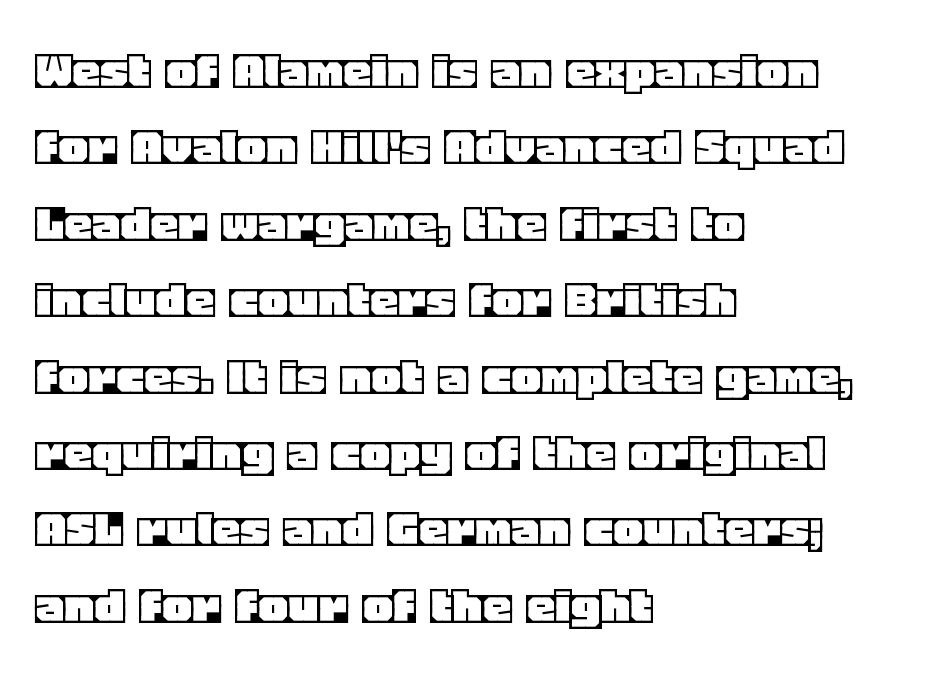
The image shows 57 px text type, upright; set left-aligned, normal line spacing (1.34x), normal letter spacing, not underlined; a large x-height.
